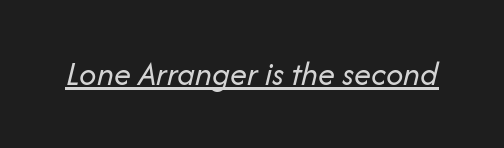
Q: Is the text bold? A: No.
Q: Is the text italic (slanted)? A: Yes, it leans right by about 14 degrees.
Q: Is the text underlined? A: Yes.
Q: Is the spacing between letters normal or unusually wide? A: Normal.
Q: Width (condensed, normal, or wide)? A: Normal.
Q: Stroke contrast? A: Low.
Q: x-height? A: Medium.
Q: Monospaced? A: No.
